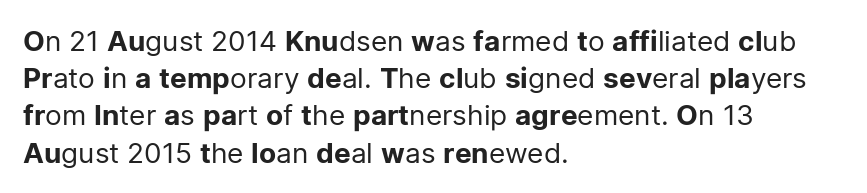
Descender tails drop into unmarked territory. Check where the strokes stop: nothing finishes them off — pure sans. Think of a printed novel: that variable character pitch is what you see here. The typography opts for an upright posture over an oblique one.
